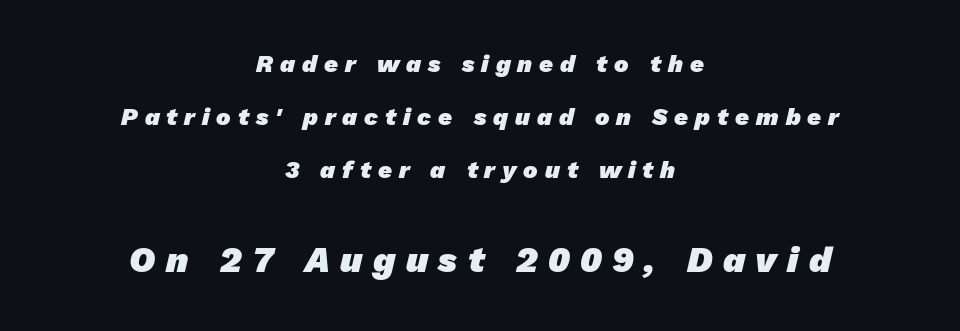
Which margin do the lines hug? Neither — every line sits in the middle. The passage shown is typeset with a sans-serif family. The words here are not underlined. The letters advance in unequal steps, a hallmark of proportional type. A great deal of white space separates one row of letters from the next.
